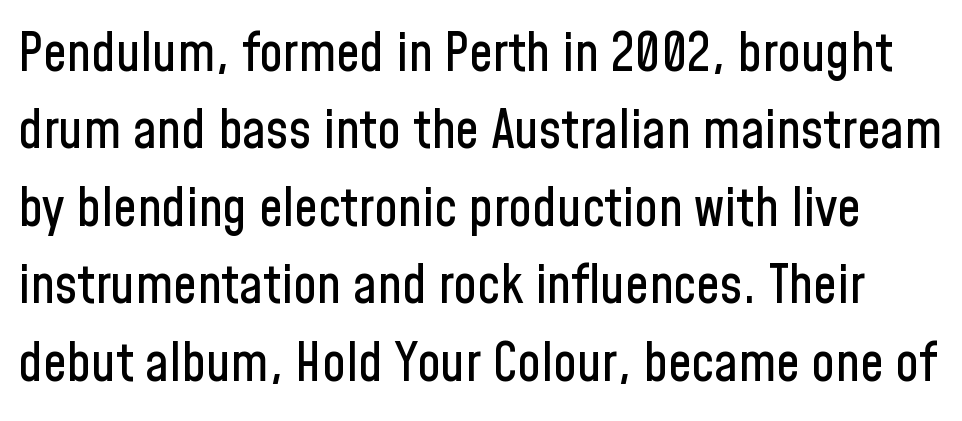
{"serif": "no", "italic": "no", "width": "condensed", "stroke_contrast": "low", "x_height": "medium", "monospaced": "no", "underline": "no", "line_spacing": "normal", "line_spacing_ratio": 1.46, "letter_spacing": "normal", "letter_spacing_em": 0.0, "glyph_px": 53}
